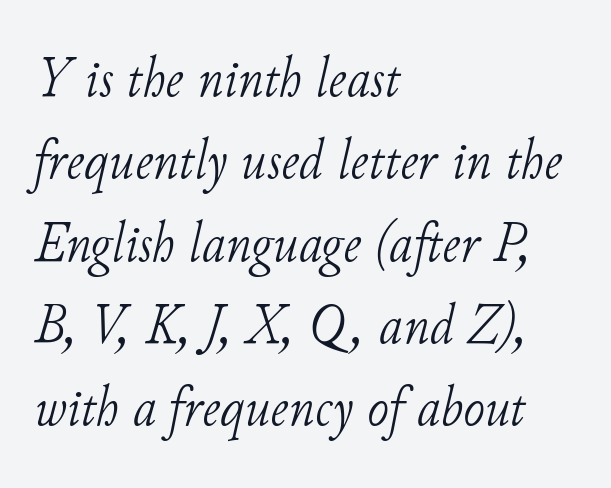
Caption: multi-line text, flush left, ragged right. What kind of face is this? One with serifs. Does extra space separate the letters? No, they use regular spacing. Summary of weight: not heavy and not bold. Horizontal bands of white between lines are of average thickness. Just letters on the line, the space beneath them empty.
